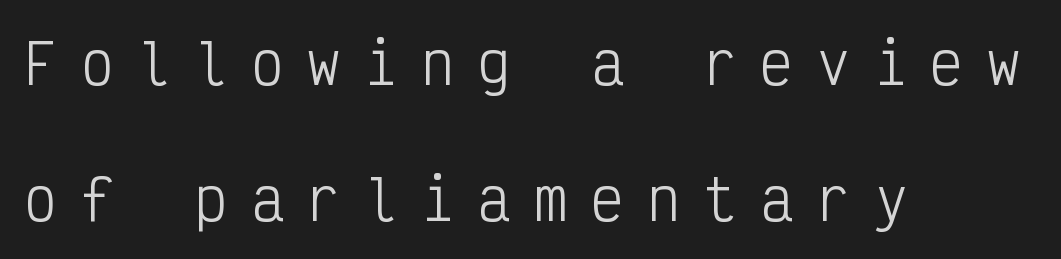
Weight: regular or lighter. The letters stand straight up with perfectly vertical stems. This sample has the even, mechanical cadence of fixed-width lettering. Words float on clear page, feet unadorned.
